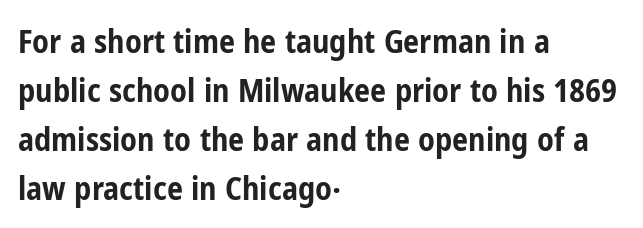
Q: Is the text bold? A: Yes.
Q: Is the text italic (slanted)? A: No, it is upright.
Q: Is the typeface a serif or a sans-serif typeface? A: Sans-serif.
Q: Is the text underlined? A: No.
Q: How is the paragraph aligned? A: Left-aligned.
Q: Is the spacing between letters normal or unusually wide? A: Normal.
Q: Is the spacing between lines tight, normal or loose? A: Normal.
Q: Width (condensed, normal, or wide)? A: Condensed.
Q: Stroke contrast? A: Low.
Q: x-height? A: Medium.
Q: Monospaced? A: No.
